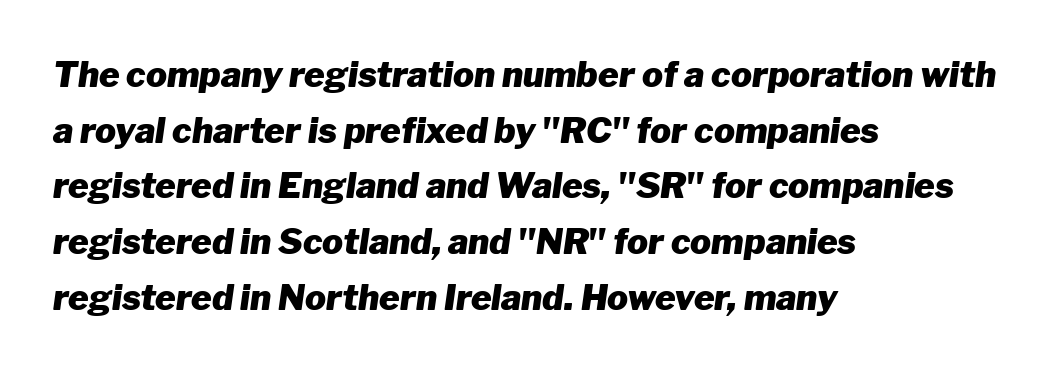
{"italic": "yes", "lean": "right", "slant_degrees": 8, "bold": "yes", "weight": "heavy", "width": "normal", "stroke_contrast": "low", "x_height": "medium", "monospaced": "no", "underline": "no", "align": "left", "line_spacing": "normal", "line_spacing_ratio": 1.59, "letter_spacing": "normal", "letter_spacing_em": 0.0, "glyph_px": 35}
